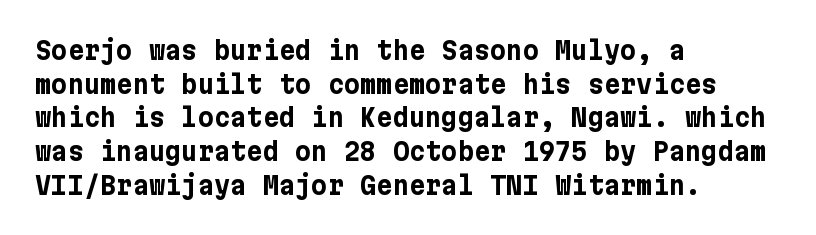
Students, note that the glyphs here touch the page at normal intervals. Chunky letters — that's bold for sure. Descenders are the only things crossing below the line. Notice how the passage keeps a crisp vertical edge on the left only.
